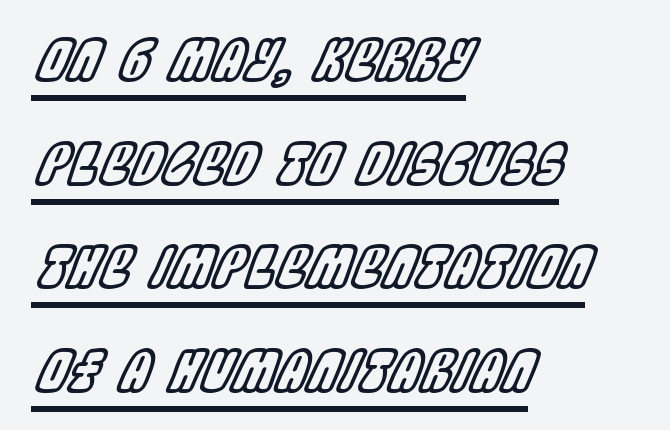
Q: Is the text italic (slanted)? A: Yes, it leans right by about 22 degrees.
Q: Is the text underlined? A: Yes.
Q: How is the paragraph aligned? A: Left-aligned.
Q: Is the spacing between letters normal or unusually wide? A: Normal.
Q: Width (condensed, normal, or wide)? A: Condensed.
Q: x-height? A: Large.
Q: Monospaced? A: No.
